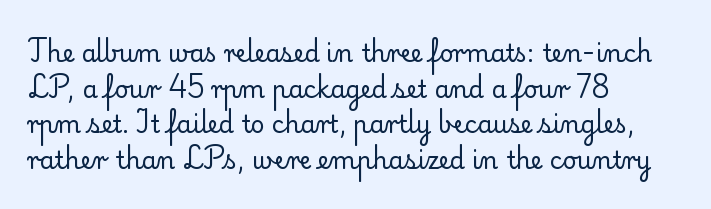
No italicization has been applied; the sample stays upright. Each line starts at the same left margin while the right side varies. Weight: regular or lighter. Compared with typical paragraphs, the rows here are spaced about the same. No extra tracking has been applied to these lines. Any mark beneath the type? The region is blank.
